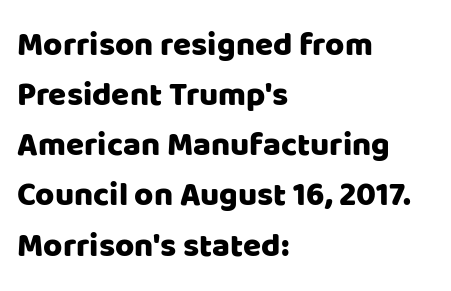
Italic? Not at all — the glyphs are vertical. Is this a fixed-width face? No — the glyphs have proportional, varying widths. The rag falls on the right side of this text block. Reading down the column, the eye jumps a familiar distance to each next line. The specimen omits any rule beneath the text block's lines. The designer went with a sans here, leaving each stem footless.
